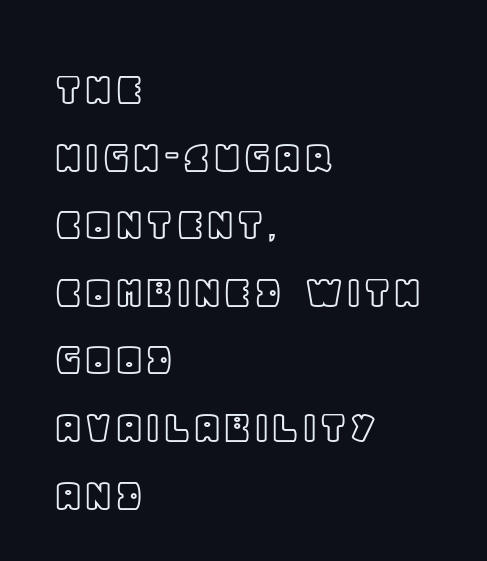
Q: Is the text italic (slanted)? A: No, it is upright.
Q: Is the text underlined? A: No.
Q: How is the paragraph aligned? A: Left-aligned.
Q: Is the spacing between letters normal or unusually wide? A: Normal.
Q: Is the spacing between lines tight, normal or loose? A: Normal.
Q: Width (condensed, normal, or wide)? A: Normal.
Q: x-height? A: Large.
Q: Monospaced? A: No.
